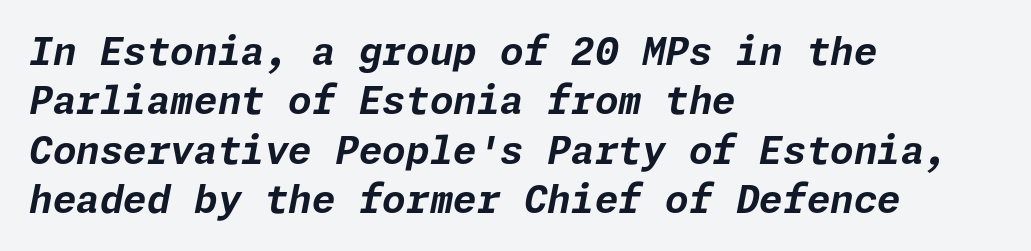
The image shows 38 px bold type, italic (leaning right); set left-aligned, normal line spacing (1.3x), normal letter spacing, not underlined; low stroke contrast and a medium x-height.
